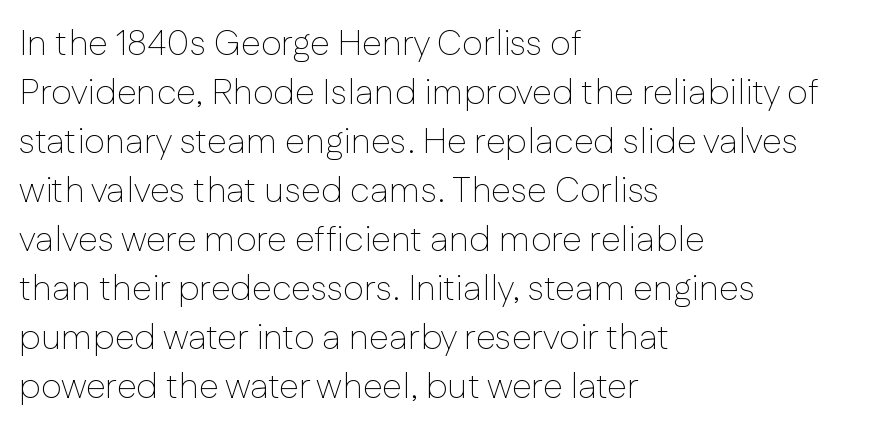
The image shows 36 px thin sans-serif type, upright; set left-aligned, normal line spacing (1.36x), normal letter spacing, not underlined; low stroke contrast and a medium x-height.
